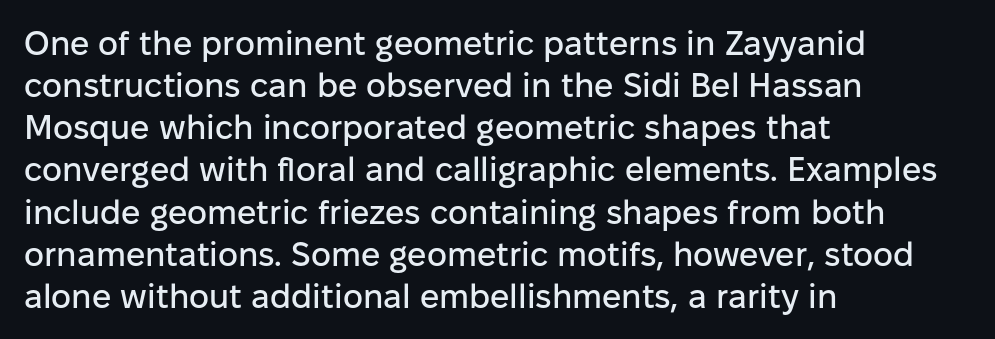
Q: Is the text italic (slanted)? A: No, it is upright.
Q: Is the typeface a serif or a sans-serif typeface? A: Sans-serif.
Q: Is the text underlined? A: No.
Q: How is the paragraph aligned? A: Left-aligned.
Q: Is the spacing between letters normal or unusually wide? A: Normal.
Q: Width (condensed, normal, or wide)? A: Normal.
Q: Stroke contrast? A: Low.
Q: x-height? A: Medium.
Q: Monospaced? A: No.
